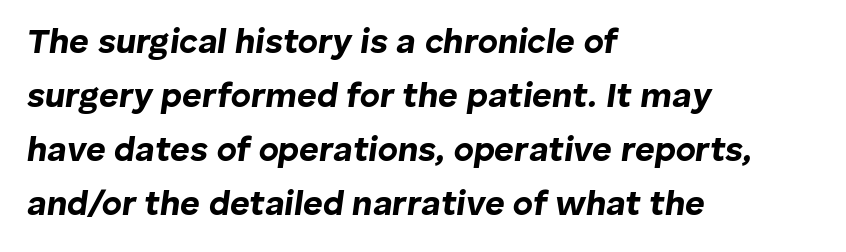
The face used here is rendered with its standard letterfit. The passage shown is typed in a proportional face where columns would drift. Bare-footed words on every line. Layout note: lines flush left. There's an unmistakable incline to the writing here.
